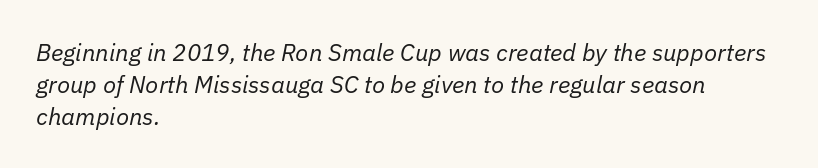
Stroke thickness stays within the range of a standard reading face or lighter. The letterforms sit shoulder to shoulder at normal distance. Underlining? Definitely not there. The lines are quadded left. Rows of type keep a routine distance in the vertical direction.
